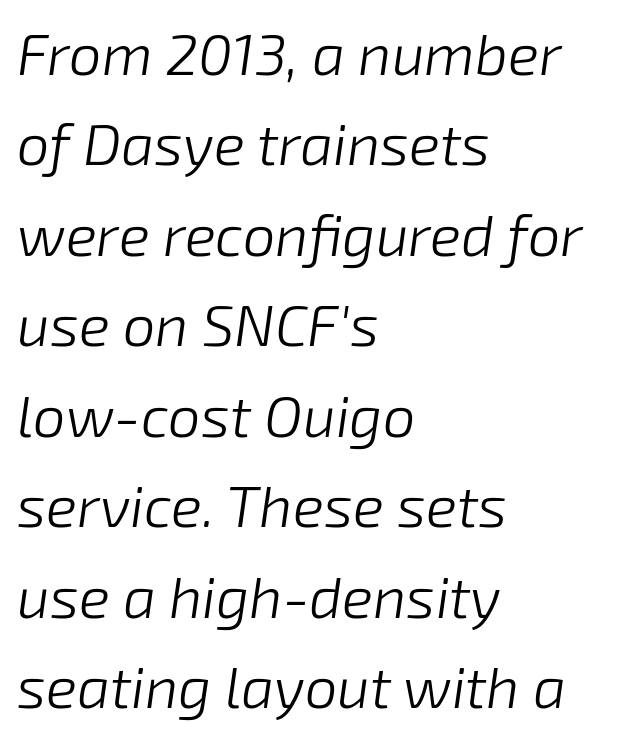
The image shows 58 px light type, italic (leaning right); set left-aligned, normal line spacing (1.56x), normal letter spacing, not underlined; low stroke contrast and a medium x-height.
